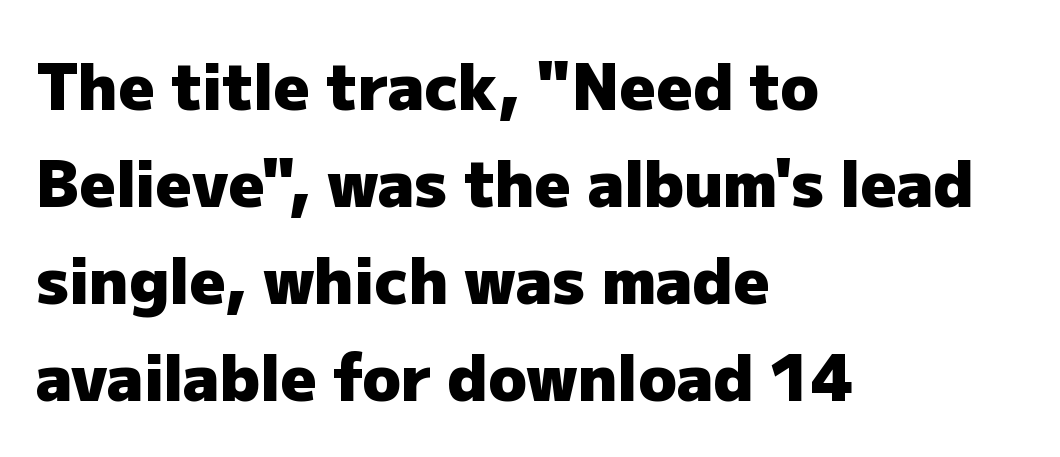
The image shows 63 px heavy sans-serif type, upright; set left-aligned, normal line spacing (1.54x), normal letter spacing, not underlined; low stroke contrast and a medium x-height.
